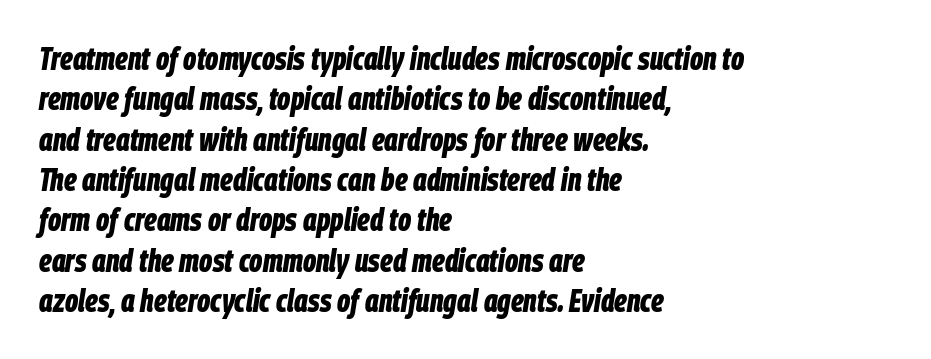
Line spacing here is normal. Proportional: the letters do not fall into vertical columns. Short and long lines alike share a common starting point at left. The specimen omits any rule beneath the text block's lines. Bold? Absolutely — the strokes are thick and heavy. Compared with typical body copy, the letter spacing here is the same.
